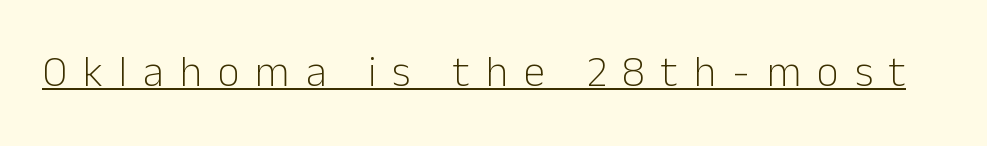
Weight: regular or lighter. The rendering uses the underline text-decoration. The horizontal fit of the characters is loose and conspicuously gappy. Observe the absence of serifs on each vertical stroke in this sample.
